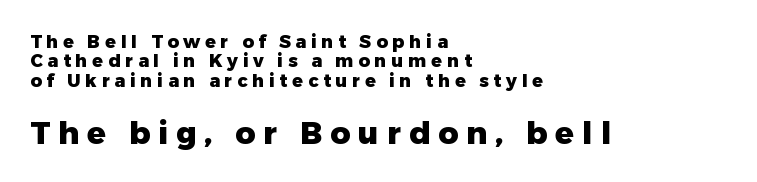
Q: Is the text bold? A: Yes.
Q: Is the text italic (slanted)? A: No, it is upright.
Q: Is the typeface a serif or a sans-serif typeface? A: Sans-serif.
Q: Is the text underlined? A: No.
Q: How is the paragraph aligned? A: Left-aligned.
Q: Is the spacing between letters normal or unusually wide? A: Unusually wide.
Q: Is the spacing between lines tight, normal or loose? A: Tight.
Q: Which block of text is set in a larger size, the first (top) or the second (bottom)? A: The second (bottom) one.
Q: Width (condensed, normal, or wide)? A: Normal.
Q: Stroke contrast? A: Low.
Q: x-height? A: Medium.
Q: Monospaced? A: No.
